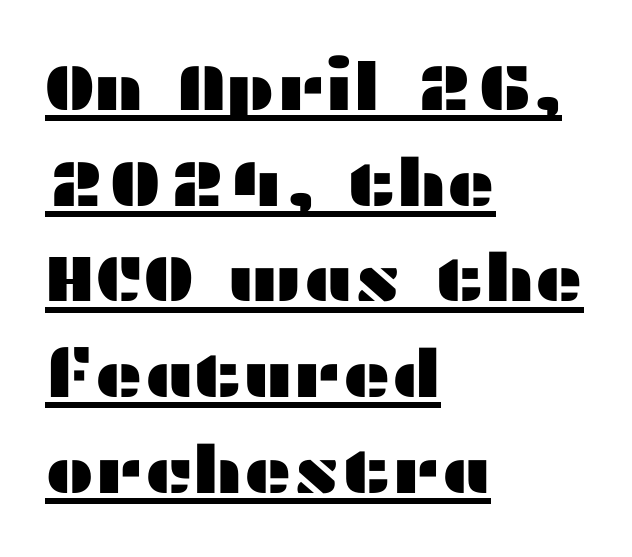
{"serif": "no", "italic": "no", "width": "wide", "stroke_contrast": "medium", "x_height": "medium", "monospaced": "no", "underline": "yes", "align": "left", "line_spacing": "normal", "line_spacing_ratio": 1.45, "letter_spacing": "normal", "letter_spacing_em": 0.0, "glyph_px": 66}
